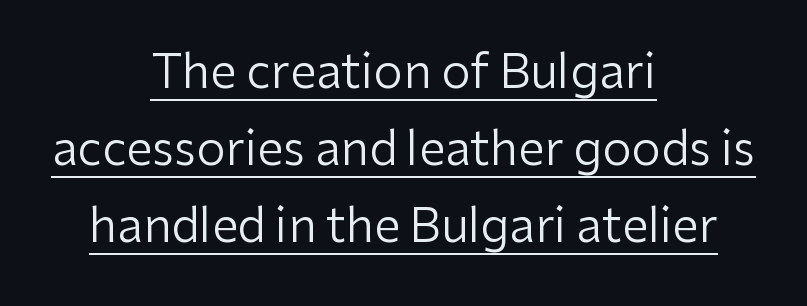
Tracking here is standard; glyphs follow each other at the usual distance. Summary of weight: not heavy and not bold. Look at the bottom of the vertical strokes: they stop flat, with no serifs. Vertical strokes here are truly vertical.
